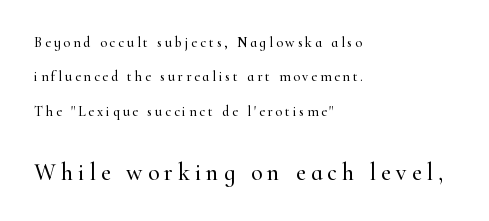
Q: Is the text italic (slanted)? A: No, it is upright.
Q: Is the text underlined? A: No.
Q: How is the paragraph aligned? A: Left-aligned.
Q: Is the spacing between letters normal or unusually wide? A: Unusually wide.
Q: Is the spacing between lines tight, normal or loose? A: Loose.
Q: Which block of text is set in a larger size, the first (top) or the second (bottom)? A: The second (bottom) one.
